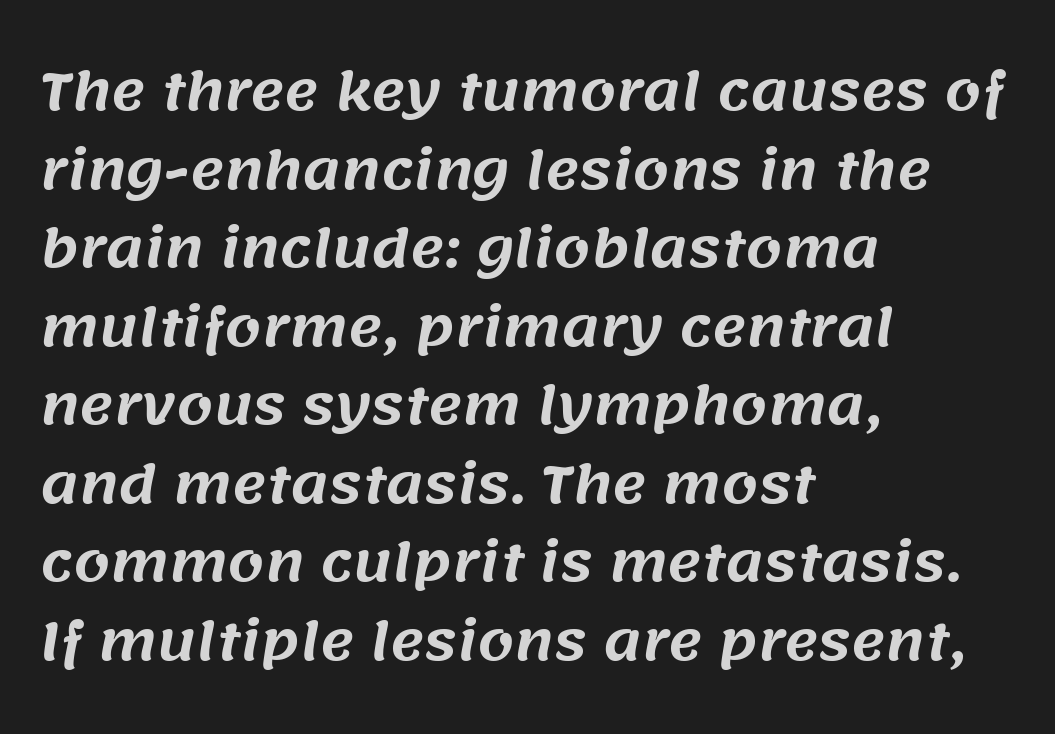
{"serif": "no", "width": "normal", "stroke_contrast": "medium", "x_height": "large", "monospaced": "no", "underline": "no", "align": "left", "line_spacing": "normal", "line_spacing_ratio": 1.51, "letter_spacing": "normal", "letter_spacing_em": 0.0, "glyph_px": 52}
